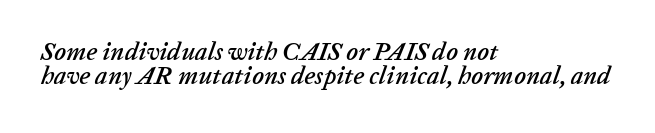
Q: Is the text italic (slanted)? A: Yes, it leans right by about 20 degrees.
Q: Is the text underlined? A: No.
Q: How is the paragraph aligned? A: Left-aligned.
Q: Is the spacing between letters normal or unusually wide? A: Normal.
Q: Is the spacing between lines tight, normal or loose? A: Tight.
